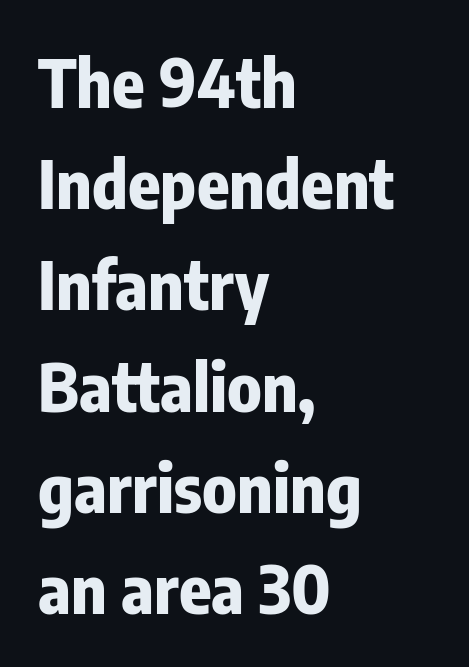
The image shows 67 px bold, condensed sans-serif type, upright; set left-aligned, normal line spacing (1.51x), normal letter spacing, not underlined; low stroke contrast and a medium x-height.
